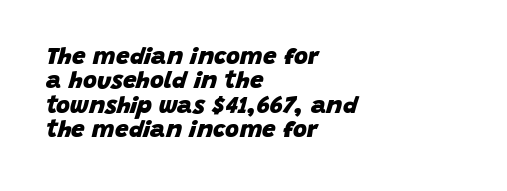
{"italic": "yes", "lean": "right", "slant_degrees": 15, "bold": "yes", "underline": "no", "align": "left", "line_spacing": "tight", "line_spacing_ratio": 1.02, "letter_spacing": "normal", "letter_spacing_em": 0.0, "glyph_px": 24}
